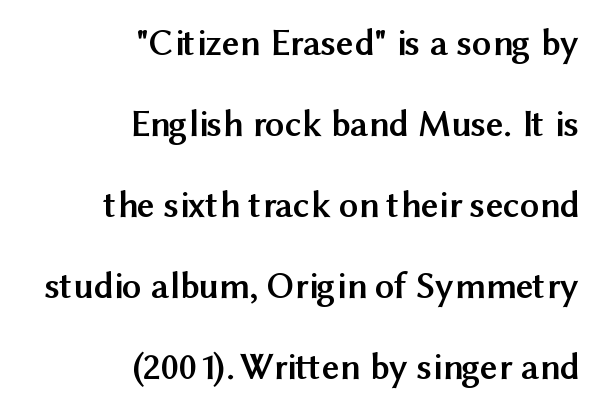
Q: Is the text bold? A: Yes.
Q: Is the text italic (slanted)? A: No, it is upright.
Q: Is the typeface a serif or a sans-serif typeface? A: Sans-serif.
Q: Is the text underlined? A: No.
Q: How is the paragraph aligned? A: Right-aligned.
Q: Is the spacing between letters normal or unusually wide? A: Normal.
Q: Is the spacing between lines tight, normal or loose? A: Loose.
Q: Width (condensed, normal, or wide)? A: Normal.
Q: Stroke contrast? A: Medium.
Q: x-height? A: Medium.
Q: Monospaced? A: No.
